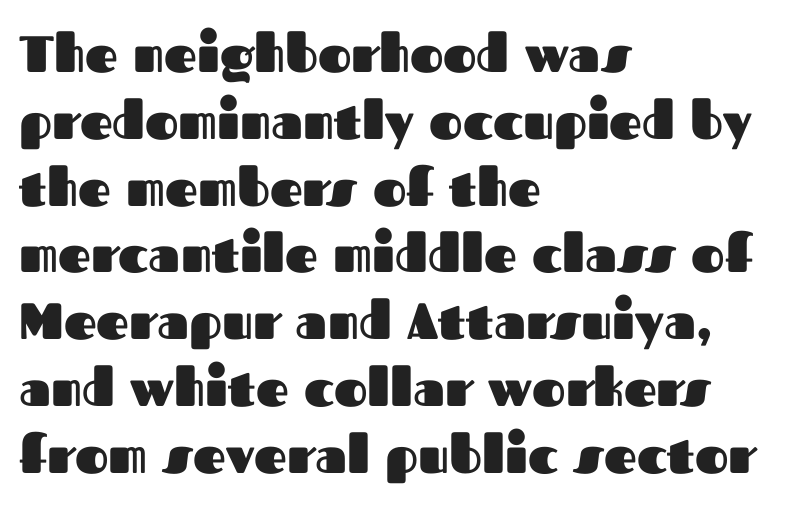
{"serif": "no", "italic": "no", "bold": "yes", "weight": "heavy", "width": "normal", "stroke_contrast": "medium", "x_height": "medium", "monospaced": "no", "underline": "no", "align": "left", "line_spacing": "normal", "line_spacing_ratio": 1.31, "letter_spacing": "normal", "letter_spacing_em": 0.0, "glyph_px": 51}
